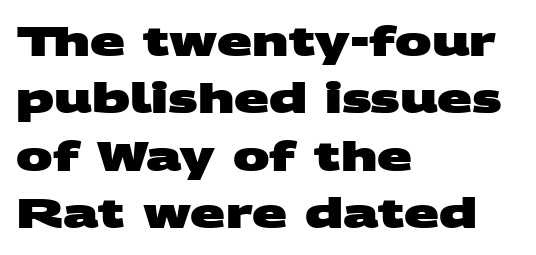
On the weight axis this lands at bold, roughly 700. The specimen omits any rule beneath the text block's lines. Think of a printed novel: that variable character pitch is what you see here. Standard letterfit; no display-style spreading of the glyphs. These lines are composed in type without serifs. All the whitespace from short lines collects on the right.
